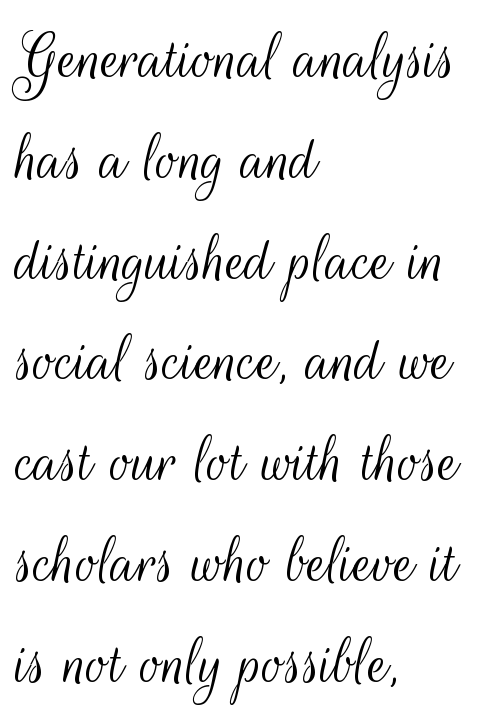
Q: Is the text bold? A: No.
Q: Is the text italic (slanted)? A: Yes.
Q: Is the typeface a serif or a sans-serif typeface? A: Sans-serif.
Q: Is the text underlined? A: No.
Q: How is the paragraph aligned? A: Left-aligned.
Q: Is the spacing between letters normal or unusually wide? A: Normal.
Q: Is the spacing between lines tight, normal or loose? A: Normal.
Q: Width (condensed, normal, or wide)? A: Condensed.
Q: Stroke contrast? A: Medium.
Q: x-height? A: Small.
Q: Monospaced? A: No.
